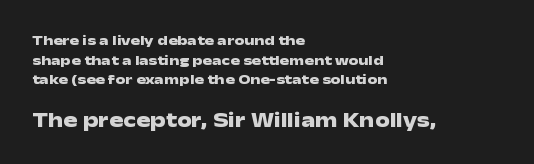
Size hierarchy here favors the trailing block over the leading one. Unmarked baselines from the first word to the last. The passage shown is emphatically bold. Does extra space separate the letters? No, they use regular spacing. One-word summary of the alignment: left. You can tell it's not italic because the verticals are truly vertical.
